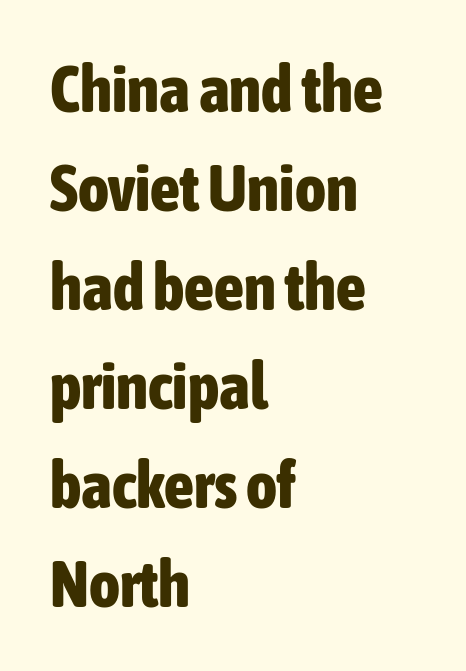
The block of text has a typical density, with ordinary space between rows. Nope, no serifs anywhere on these letters. Typesetter's note: full bold, strokes at maximum text heaviness. Character widths vary here, with narrow letters taking less room than wide ones. Each word holds together tightly as a unit, with standard inter-letter gaps.
